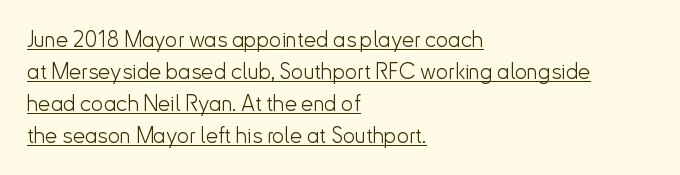
Regarding leading, the lines here are spaced in the standard way. Inter-character spacing is left at the font's built-in metrics. The rendered words wear a rule along their underside. Weight: not bold — regular or lighter.
